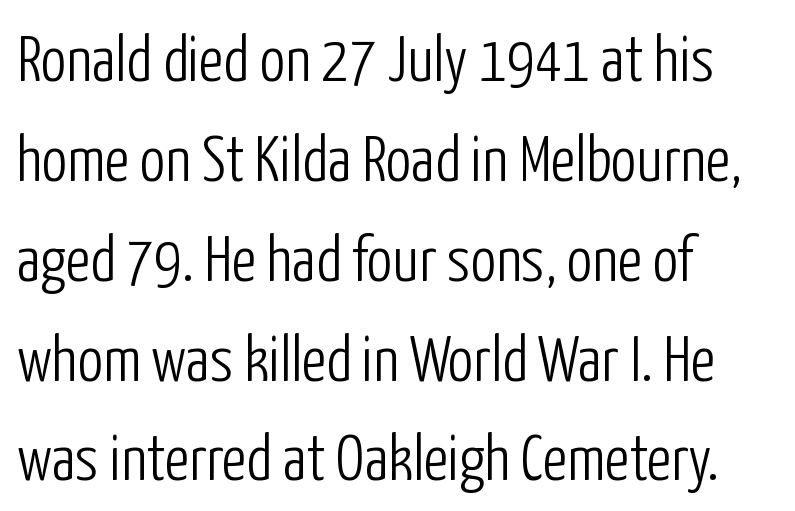
In terms of letterspacing, this is plain default setting. Varying glyph widths throughout — classic text-font behaviour. The space beneath each line is pristine and unruled. To sum up the face: it is a sans, with no serifs.
